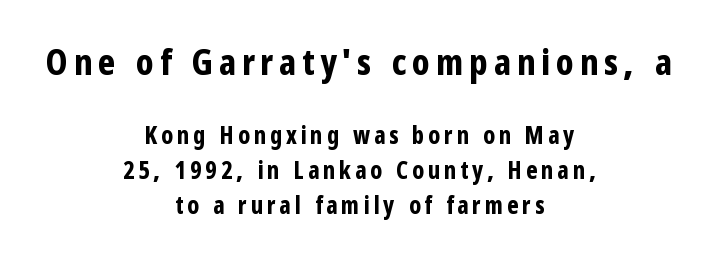
{"serif": "no", "italic": "no", "bold": "yes", "weight": "bold", "width": "condensed", "stroke_contrast": "low", "x_height": "medium", "monospaced": "no", "underline": "no", "align": "center", "line_spacing": "normal", "line_spacing_ratio": 1.47, "larger_block": "first", "size_ratio": 1.5, "glyph_px": 36}
